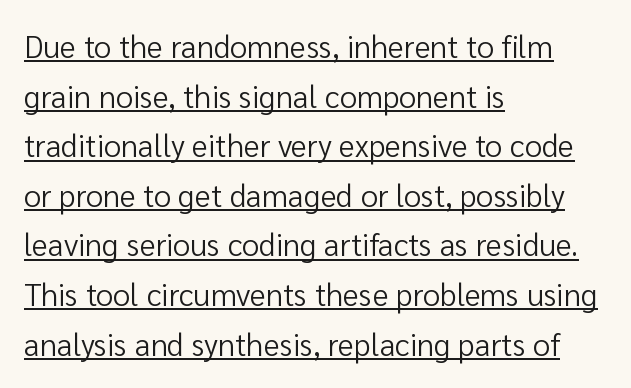
Honestly, the letter spacing is just normal — you wouldn't notice it. Classification — sans serif. The passage shown is not bold in any degree. Caption: lettering with a line underneath. The face used here is proportionally spaced, like ordinary book or web type.
